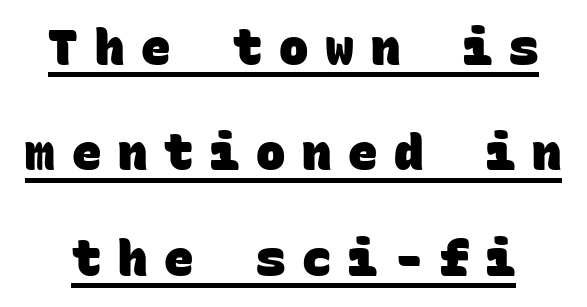
{"serif": "no", "bold": "yes", "weight": "heavy", "width": "normal", "stroke_contrast": "low", "x_height": "large", "monospaced": "yes", "underline": "yes", "line_spacing": "loose", "line_spacing_ratio": 2.15, "letter_spacing": "wide", "letter_spacing_em": 0.34, "glyph_px": 49}
